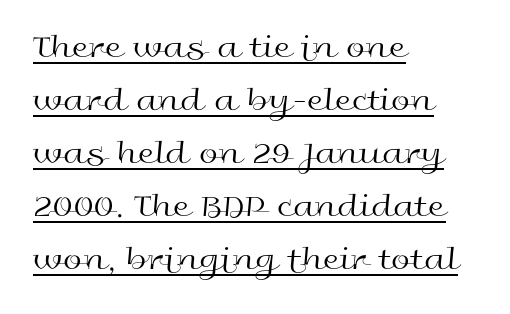
Q: Is the text bold? A: No.
Q: Is the text italic (slanted)? A: No, it is upright.
Q: Is the typeface a serif or a sans-serif typeface? A: Sans-serif.
Q: Is the text underlined? A: Yes.
Q: How is the paragraph aligned? A: Left-aligned.
Q: Is the spacing between letters normal or unusually wide? A: Normal.
Q: Is the spacing between lines tight, normal or loose? A: Normal.
Q: Width (condensed, normal, or wide)? A: Wide.
Q: x-height? A: Medium.
Q: Monospaced? A: No.
